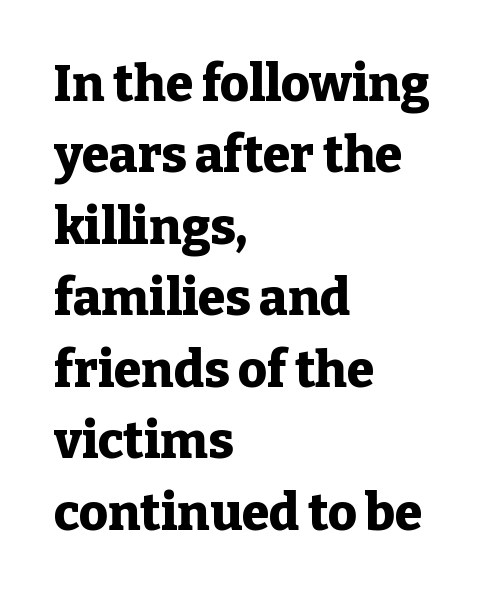
In terms of leading, this rendering sits right in the middle. The letters advance in unequal steps, a hallmark of proportional type. The line texture is even and compact thanks to regular tracking. Descenders are the only things crossing below the line. Horizontal alignment here is leftward, the default for most running prose. These words are printed bold, with thick strokes throughout.
